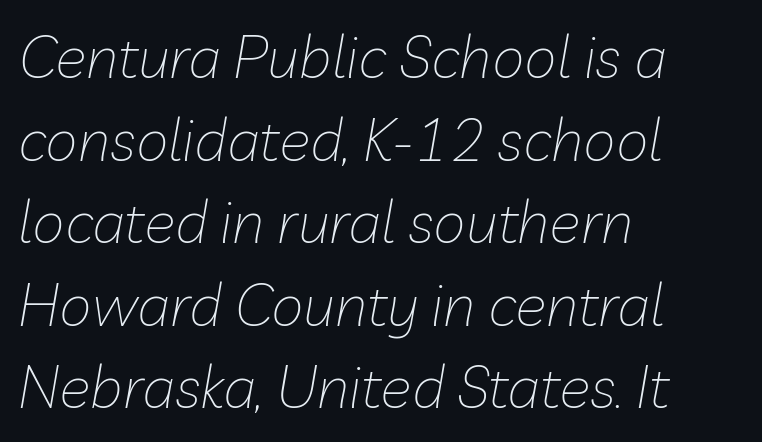
{"italic": "yes", "lean": "right", "slant_degrees": 10, "bold": "no", "weight": "thin", "width": "normal", "stroke_contrast": "low", "x_height": "medium", "monospaced": "no", "underline": "no", "align": "left", "line_spacing": "normal", "line_spacing_ratio": 1.4, "letter_spacing": "normal", "letter_spacing_em": 0.0, "glyph_px": 59}
